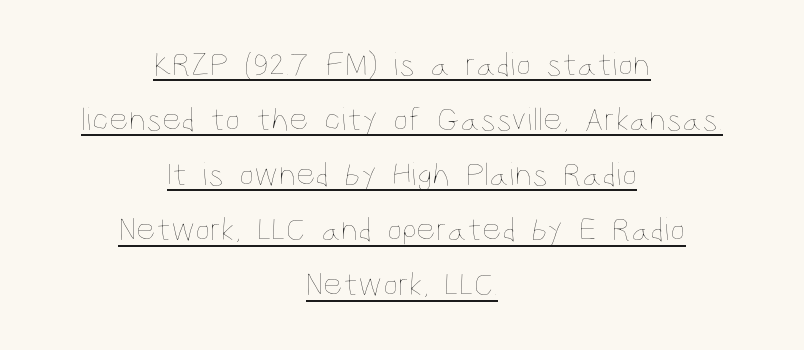
The image shows 34 px thin, condensed type, upright; set centered, normal line spacing (1.62x), normal letter spacing, underlined; low stroke contrast and a large x-height.
